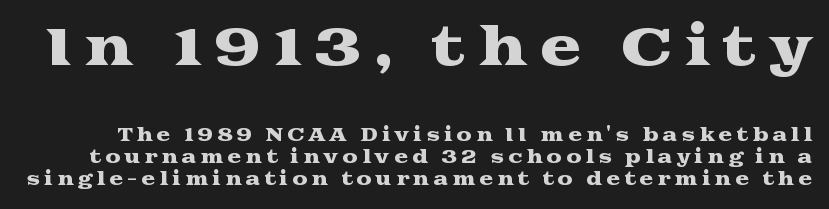
The passage shown is typed in a proportional face where columns would drift. The letterforms stand isolated, each surrounded by extra space. The line-height multiplier appears to be the usual default. This sample uses a serif face. Words float on clear page, feet unadorned.
